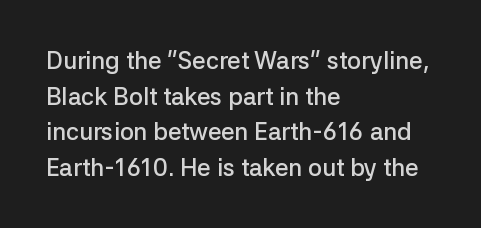
A semibold gives these letters moderate extra thickness, short of bold. Line spacing here is normal. Short note: letters normally spaced. Designer's note — italics off, roman on. A clean baseline with only descenders dipping below it. Line beginnings align vertically; line endings do not.
